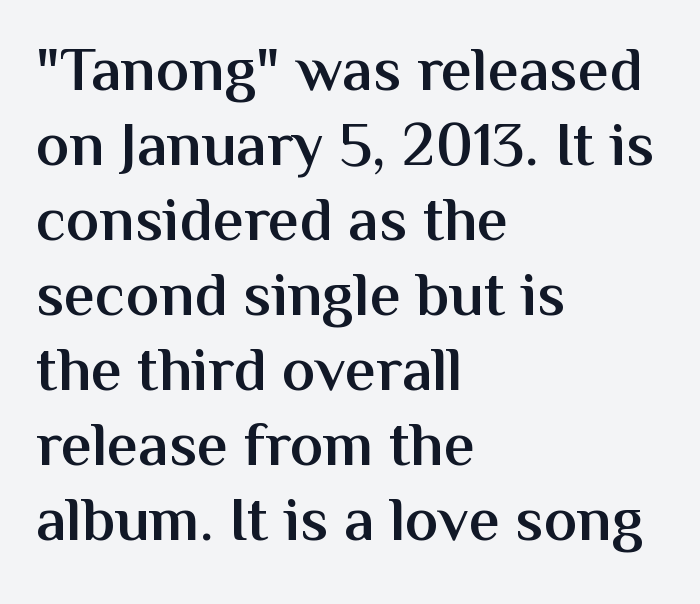
{"serif": "no", "italic": "no", "bold": "semi", "weight": "semibold", "width": "normal", "stroke_contrast": "medium", "x_height": "medium", "monospaced": "no", "underline": "no", "align": "left", "line_spacing_ratio": 1.21, "letter_spacing": "normal", "letter_spacing_em": 0.0, "glyph_px": 62}
